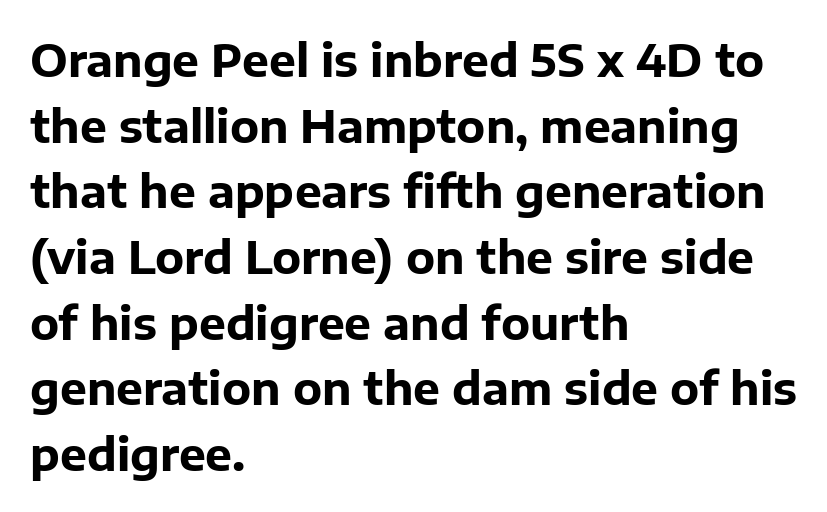
Spacing verdict: proportional, widths tailored to each character. Compared with a centered layout, this one pins lines to the left instead. Style check: upright. The rendering uses a bold face; every stroke is thick and dark.
